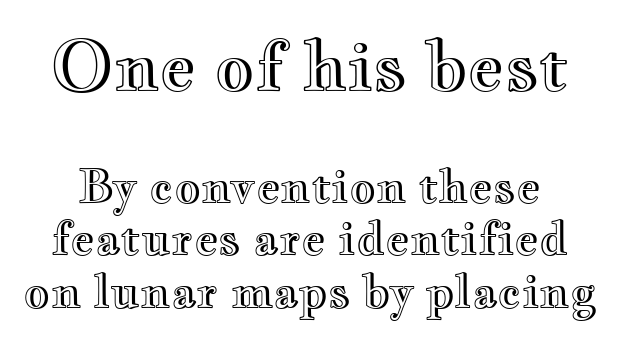
You could barely slide anything between these rows. Letter spacing: default. Style check: upright. Letters rest on an invisible, unmarked baseline. Each letter keeps its own natural width here, so spacing adapts to shape.
